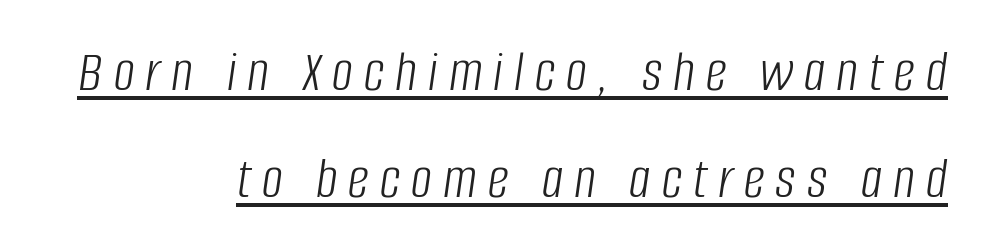
{"italic": "yes", "lean": "right", "slant_degrees": 8, "bold": "no", "weight": "light", "width": "condensed", "stroke_contrast": "low", "x_height": "large", "monospaced": "no", "underline": "yes", "align": "right", "line_spacing_ratio": 1.82, "glyph_px": 59}
